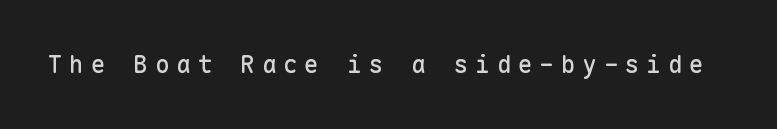
{"italic": "no", "underline": "no", "letter_spacing": "wide", "letter_spacing_em": 0.29, "glyph_px": 24}
